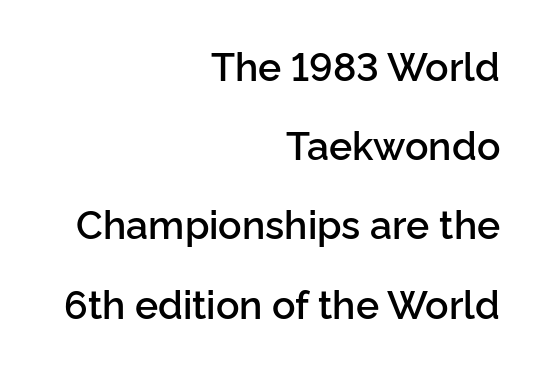
Q: Is the text bold? A: Semi-bold.
Q: Is the text italic (slanted)? A: No, it is upright.
Q: Is the typeface a serif or a sans-serif typeface? A: Sans-serif.
Q: Is the text underlined? A: No.
Q: How is the paragraph aligned? A: Right-aligned.
Q: Is the spacing between letters normal or unusually wide? A: Normal.
Q: Is the spacing between lines tight, normal or loose? A: Loose.
Q: Width (condensed, normal, or wide)? A: Normal.
Q: Stroke contrast? A: Low.
Q: x-height? A: Medium.
Q: Monospaced? A: No.
